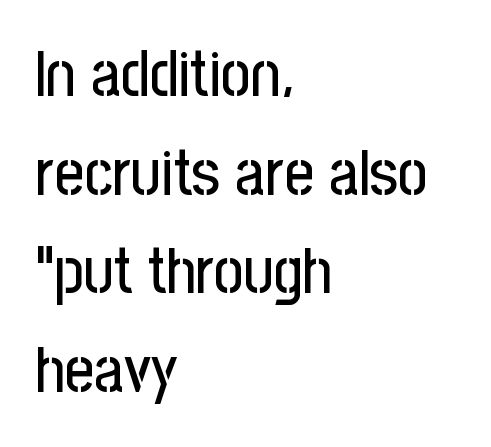
{"serif": "no", "italic": "no", "width": "condensed", "stroke_contrast": "low", "x_height": "medium", "monospaced": "no", "underline": "no", "align": "left", "line_spacing": "normal", "line_spacing_ratio": 1.54, "letter_spacing": "normal", "letter_spacing_em": 0.0, "glyph_px": 64}
